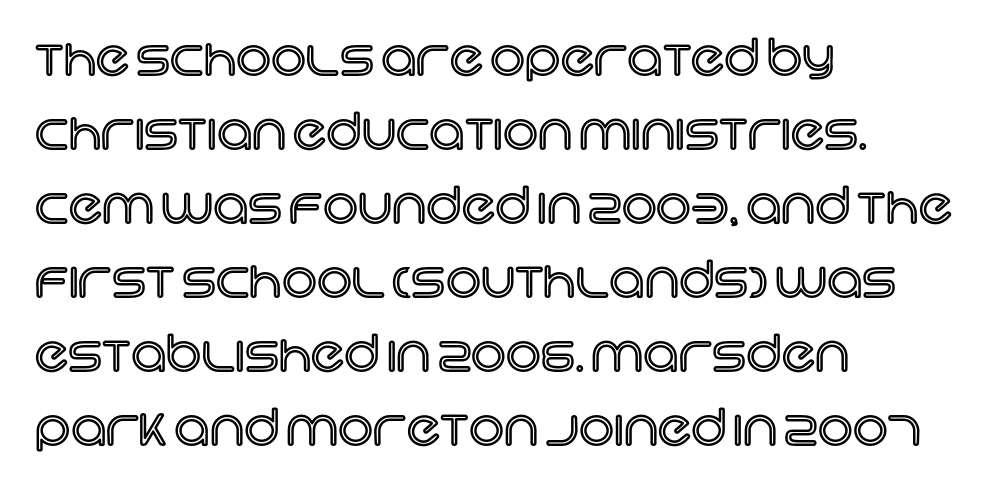
{"italic": "no", "width": "normal", "x_height": "large", "monospaced": "no", "underline": "no", "align": "left", "line_spacing": "normal", "line_spacing_ratio": 1.51, "letter_spacing": "normal", "letter_spacing_em": 0.0, "glyph_px": 49}
